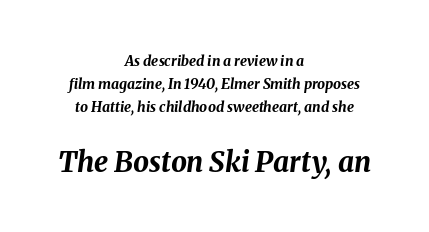
{"italic": "yes", "lean": "right", "slant_degrees": 8, "bold": "yes", "weight": "bold", "width": "normal", "stroke_contrast": "medium", "x_height": "medium", "monospaced": "no", "underline": "no", "align": "center", "line_spacing": "normal", "line_spacing_ratio": 1.65, "letter_spacing": "normal", "letter_spacing_em": 0.0, "larger_block": "second", "size_ratio": 2.0, "glyph_px": 28}
